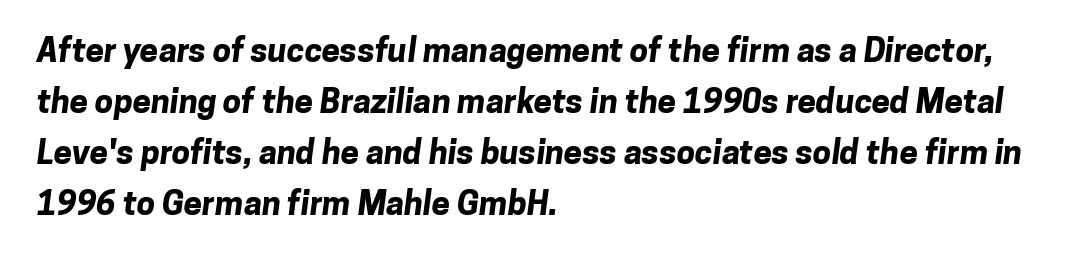
Here the designer chose a conventional face with non-uniform glyph widths. Each line starts at the same left margin while the right side varies. Each new line begins a customary step beneath the previous one. Look at the tracking — it's just the regular setting, nothing added. These lines are composed in type without serifs. Underlining? Definitely not there.
